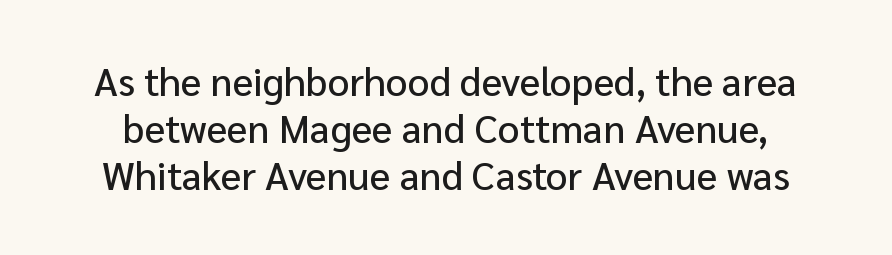
The image shows 39 px sans-serif type, upright; set line spacing 1.21x, normal letter spacing, not underlined; low stroke contrast and a medium x-height.
